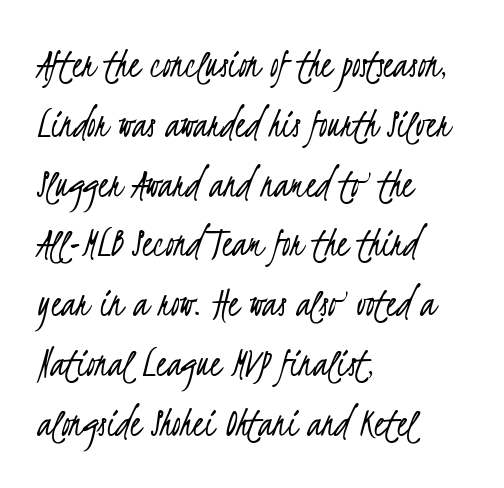
Q: Is the text bold? A: No.
Q: Is the typeface a serif or a sans-serif typeface? A: Sans-serif.
Q: Is the text underlined? A: No.
Q: How is the paragraph aligned? A: Left-aligned.
Q: Is the spacing between letters normal or unusually wide? A: Normal.
Q: Is the spacing between lines tight, normal or loose? A: Normal.
Q: Width (condensed, normal, or wide)? A: Condensed.
Q: Stroke contrast? A: Low.
Q: x-height? A: Small.
Q: Monospaced? A: No.
